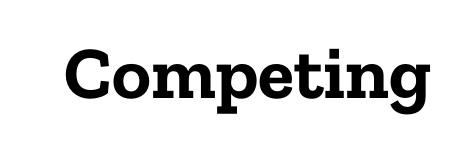
Q: Is the text bold? A: Yes.
Q: Is the text italic (slanted)? A: No, it is upright.
Q: Is the typeface a serif or a sans-serif typeface? A: Serif.
Q: Is the text underlined? A: No.
Q: Is the spacing between letters normal or unusually wide? A: Normal.
Q: Width (condensed, normal, or wide)? A: Normal.
Q: Stroke contrast? A: Low.
Q: x-height? A: Medium.
Q: Monospaced? A: No.
